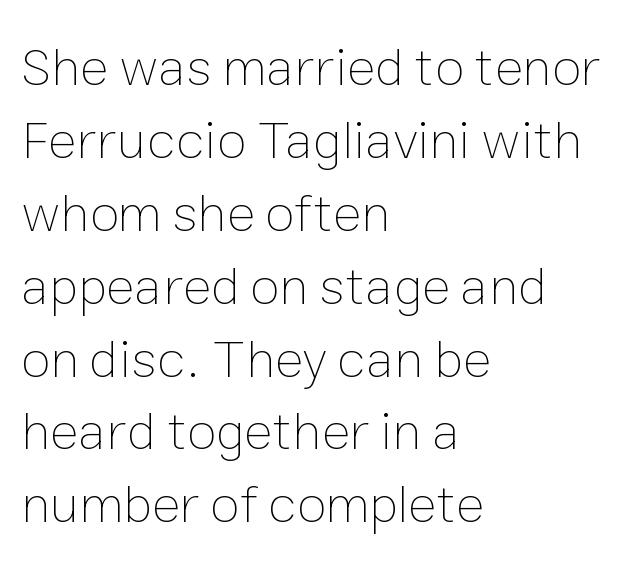
The image shows 54 px thin type, upright; set left-aligned, normal line spacing (1.35x), normal letter spacing, not underlined; low stroke contrast and a medium x-height.
